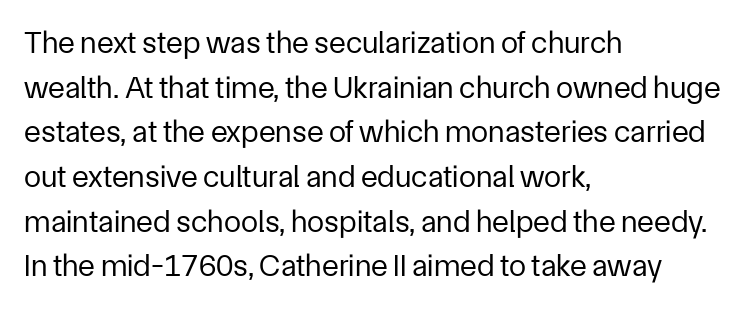
The image shows 31 px regular-weight sans-serif type, upright; set left-aligned, normal line spacing (1.44x), normal letter spacing, not underlined; low stroke contrast and a medium x-height.
